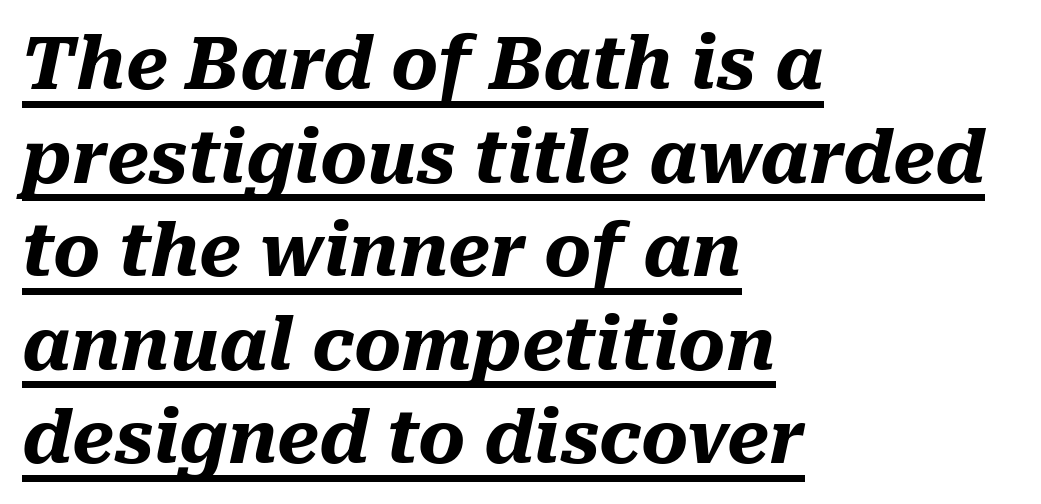
The image shows 72 px heavy type, italic (leaning right); set left-aligned, normal line spacing (1.3x), normal letter spacing, underlined; medium stroke contrast and a medium x-height.
